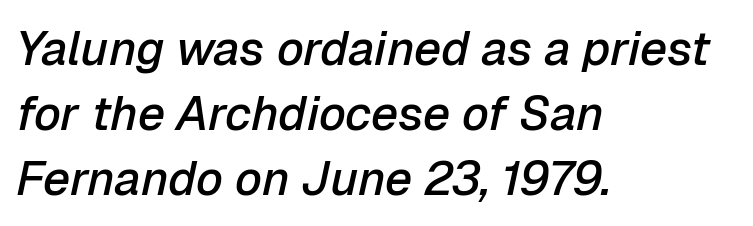
The image shows 48 px semibold type, italic (leaning right); set left-aligned, normal line spacing (1.35x), normal letter spacing, not underlined; low stroke contrast and a medium x-height.
